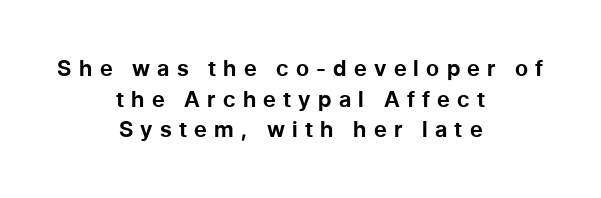
The image shows 22 px bold type, upright; set centered, normal line spacing (1.39x), unusually wide letter spacing (+0.33 em), not underlined.
